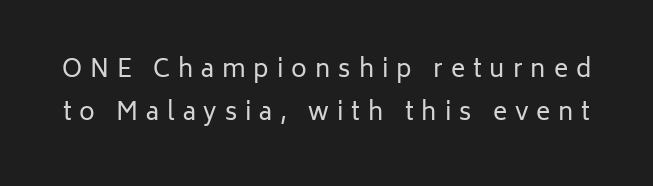
The image shows 24 px text type, upright; set line spacing 1.78x, unusually wide letter spacing (+0.33 em), not underlined.
